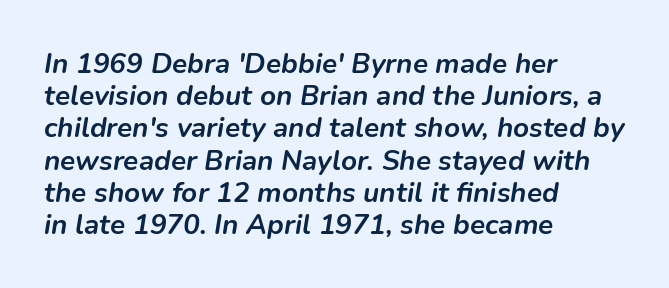
The rendering uses natural spacing where letterforms have individual widths. Compared with ordinary roman type, these characters are visibly tilted. The line-height multiplier appears low, near solid setting. Has an underline been added? It has not. These lines stack with their left ends in a neat column.
